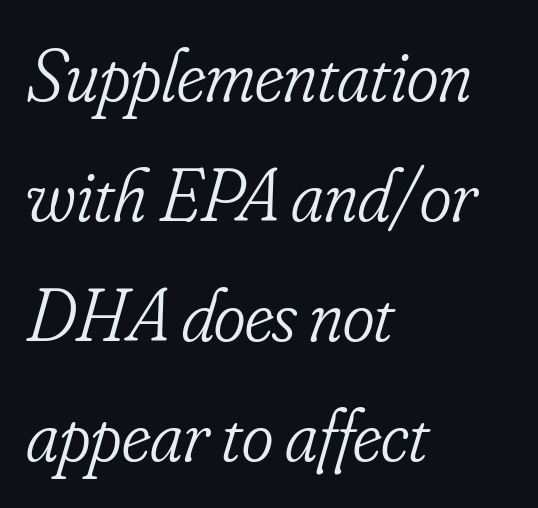
The image shows 76 px light, condensed serif type, italic (leaning right); set left-aligned, normal line spacing (1.58x), normal letter spacing, not underlined; low stroke contrast and a small x-height.
